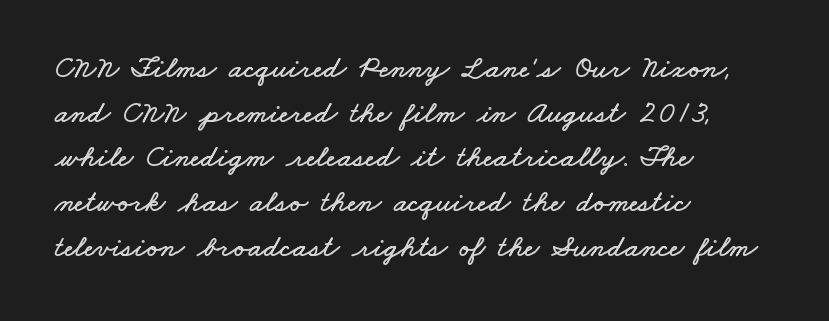
Compared with typical paragraphs, the rows here are spaced about the same. Think of a printed novel: that variable character pitch is what you see here. The text block is weighted toward the left margin, trailing off unevenly rightward. The horizontal fit of the characters is conventional and even. Bare-footed words on every line.
